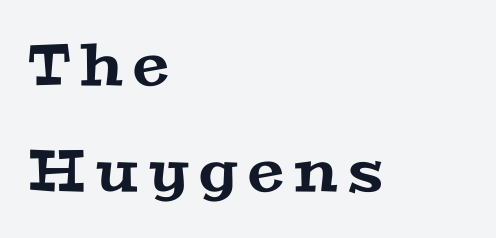
Q: Is the typeface a serif or a sans-serif typeface? A: Serif.
Q: Is the text underlined? A: No.
Q: How is the paragraph aligned? A: Left-aligned.
Q: Width (condensed, normal, or wide)? A: Wide.
Q: Stroke contrast? A: Medium.
Q: x-height? A: Medium.
Q: Monospaced? A: No.
